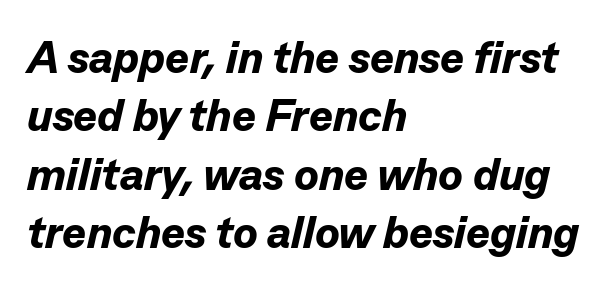
The image shows 45 px bold type, italic (leaning right); set left-aligned, normal line spacing (1.3x), normal letter spacing, not underlined; low stroke contrast and a medium x-height.
